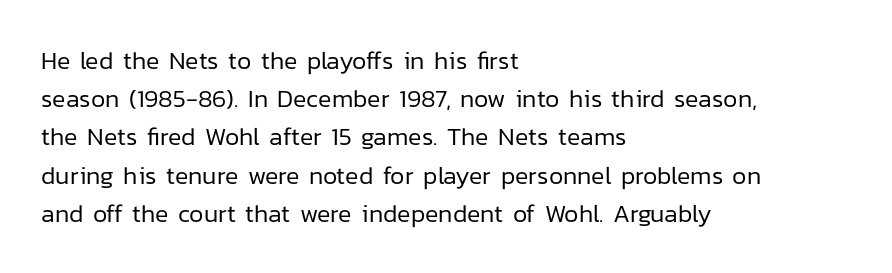
The glyphs are unaccompanied by any horizontal stroke below them. Posture: vertical. These lines keep a tight, regular rhythm from letter to letter. Interline gaps are of average width in this sample. The paragraph shown leans on its left margin.
